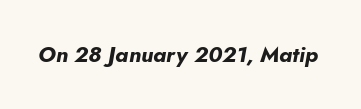
Q: Is the text bold? A: Yes.
Q: Is the text italic (slanted)? A: Yes, it leans right by about 5 degrees.
Q: Is the text underlined? A: No.
Q: Is the spacing between letters normal or unusually wide? A: Normal.
